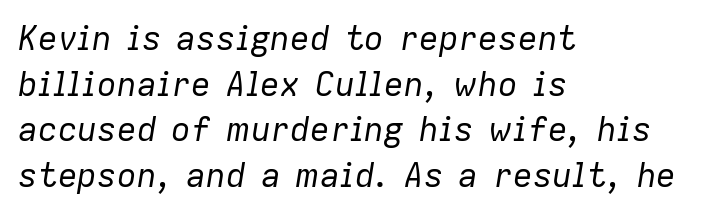
Q: Is the text bold? A: No.
Q: Is the text italic (slanted)? A: Yes, it leans right by about 9 degrees.
Q: Is the text underlined? A: No.
Q: How is the paragraph aligned? A: Left-aligned.
Q: Is the spacing between letters normal or unusually wide? A: Normal.
Q: Is the spacing between lines tight, normal or loose? A: Normal.
Q: Width (condensed, normal, or wide)? A: Normal.
Q: Stroke contrast? A: Low.
Q: x-height? A: Medium.
Q: Monospaced? A: No.
